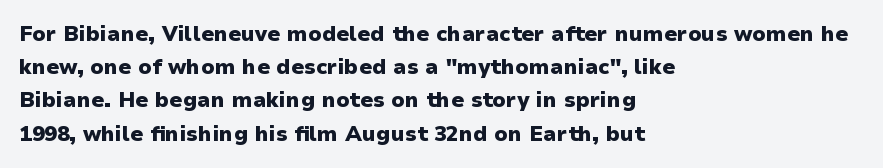
Q: Is the text bold? A: Yes.
Q: Is the text italic (slanted)? A: No, it is upright.
Q: Is the text underlined? A: No.
Q: How is the paragraph aligned? A: Left-aligned.
Q: Is the spacing between letters normal or unusually wide? A: Normal.
Q: Is the spacing between lines tight, normal or loose? A: Normal.
